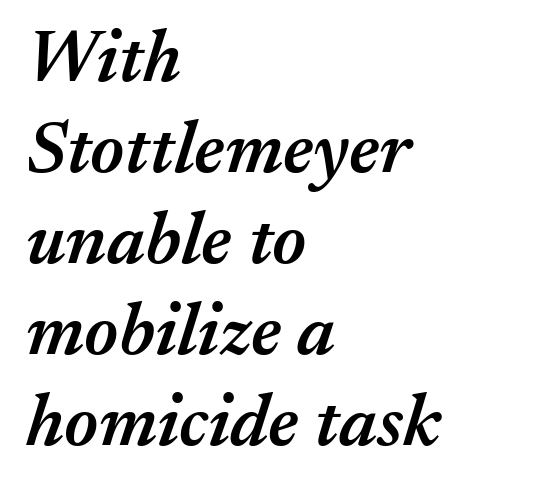
Q: Is the text bold? A: Semi-bold.
Q: Is the text italic (slanted)? A: Yes, it leans right by about 17 degrees.
Q: Is the text underlined? A: No.
Q: How is the paragraph aligned? A: Left-aligned.
Q: Is the spacing between letters normal or unusually wide? A: Normal.
Q: Width (condensed, normal, or wide)? A: Normal.
Q: Stroke contrast? A: Medium.
Q: x-height? A: Medium.
Q: Monospaced? A: No.
